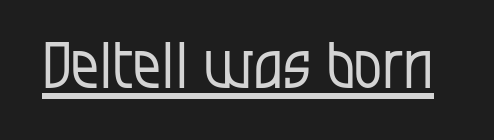
Q: Is the text bold? A: No.
Q: Is the text italic (slanted)? A: No, it is upright.
Q: Is the typeface a serif or a sans-serif typeface? A: Sans-serif.
Q: Is the text underlined? A: Yes.
Q: Is the spacing between letters normal or unusually wide? A: Normal.
Q: Width (condensed, normal, or wide)? A: Condensed.
Q: Stroke contrast? A: Low.
Q: x-height? A: Large.
Q: Monospaced? A: No.
